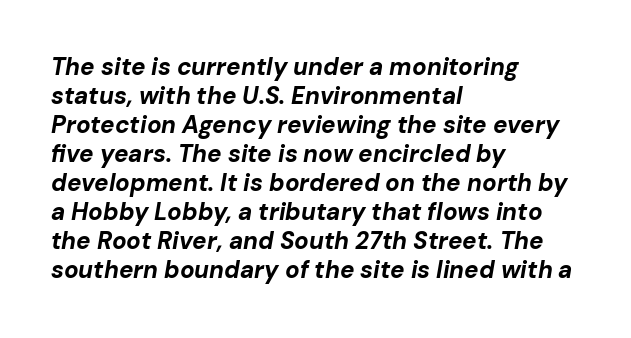
Q: Is the text bold? A: Yes.
Q: Is the text italic (slanted)? A: Yes, it leans right by about 10 degrees.
Q: Is the text underlined? A: No.
Q: How is the paragraph aligned? A: Left-aligned.
Q: Is the spacing between letters normal or unusually wide? A: Normal.
